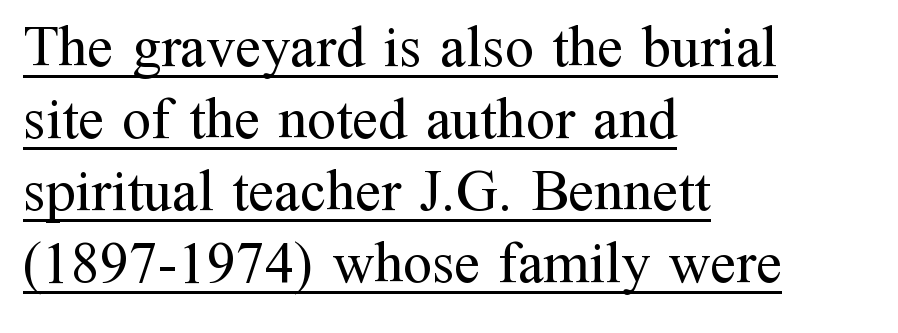
The image shows 58 px regular-weight serif type, upright; set left-aligned, line spacing 1.24x, normal letter spacing, underlined; medium stroke contrast and a medium x-height.
